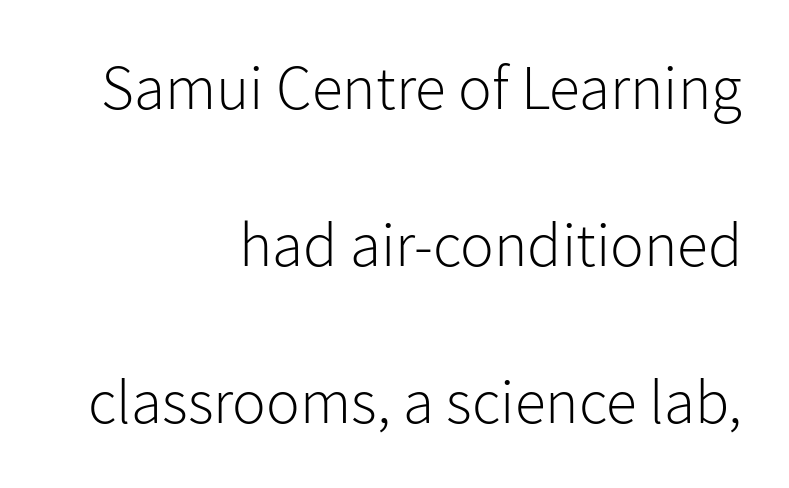
Character widths vary here, with narrow letters taking less room than wide ones. The letters stand upright; this is a roman face. Check where the strokes stop: nothing finishes them off — pure sans. These lines stand farther apart than default settings would place them. Nobody touched the tracking dial on this one. This rendering uses right alignment, leaving the left contour irregular.
